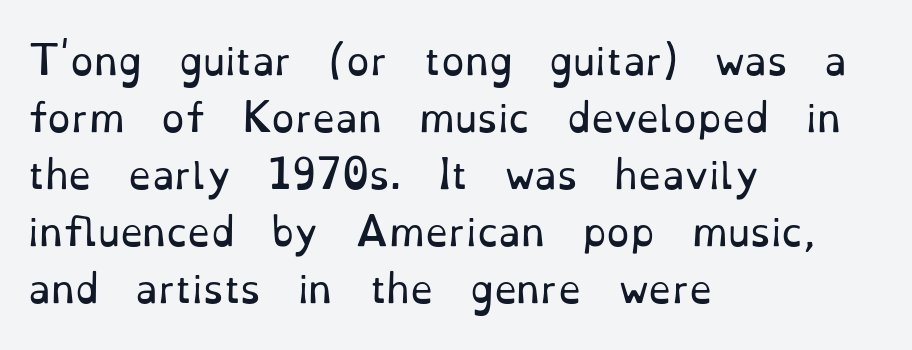
The image shows 37 px regular-weight type, upright; set left-aligned, normal line spacing (1.54x), normal letter spacing, not underlined; low stroke contrast and a small x-height.
